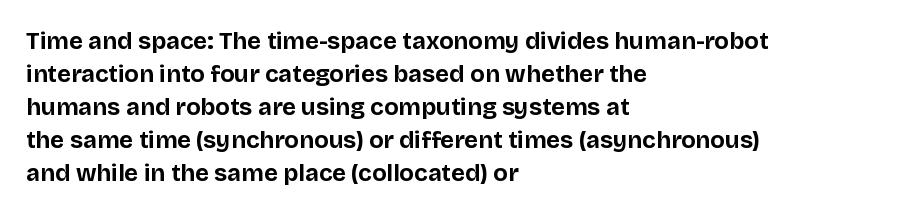
Q: Is the text bold? A: Yes.
Q: Is the text italic (slanted)? A: No, it is upright.
Q: Is the text underlined? A: No.
Q: How is the paragraph aligned? A: Left-aligned.
Q: Is the spacing between letters normal or unusually wide? A: Normal.
Q: Is the spacing between lines tight, normal or loose? A: Normal.
